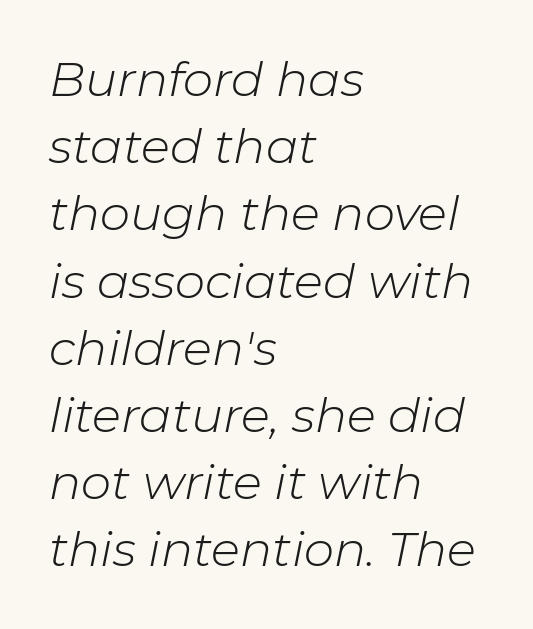
{"italic": "yes", "lean": "right", "slant_degrees": 11, "bold": "no", "weight": "light", "width": "normal", "stroke_contrast": "low", "x_height": "medium", "monospaced": "no", "underline": "no", "align": "left", "line_spacing": "normal", "line_spacing_ratio": 1.4, "letter_spacing": "normal", "letter_spacing_em": 0.0, "glyph_px": 48}
